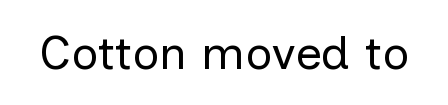
Q: Is the text bold? A: No.
Q: Is the text italic (slanted)? A: No, it is upright.
Q: Is the typeface a serif or a sans-serif typeface? A: Sans-serif.
Q: Is the text underlined? A: No.
Q: Is the spacing between letters normal or unusually wide? A: Normal.
Q: Width (condensed, normal, or wide)? A: Normal.
Q: Stroke contrast? A: Low.
Q: x-height? A: Medium.
Q: Monospaced? A: No.
